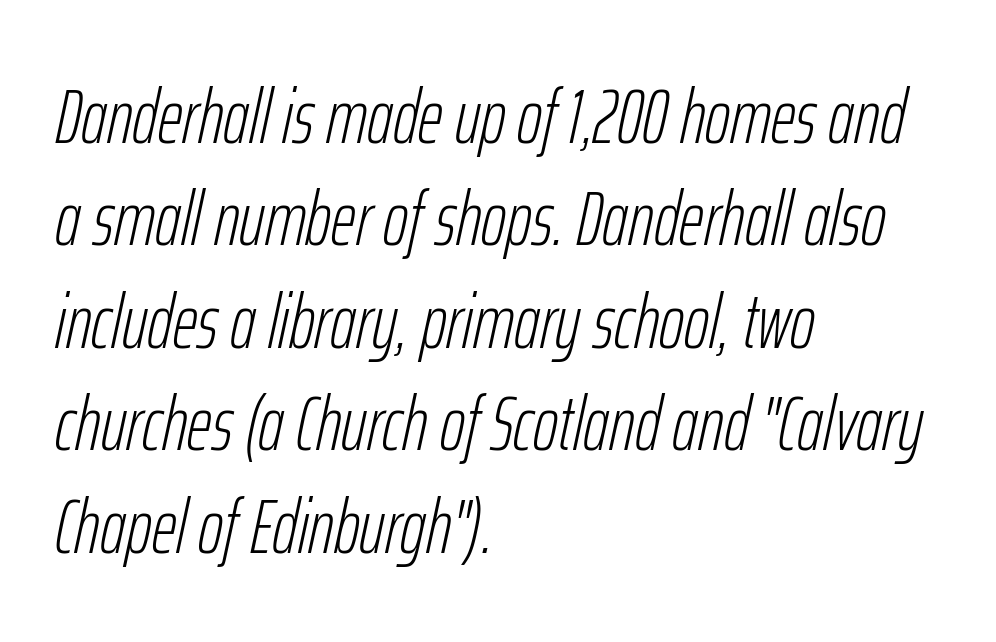
A quiet, ordinary-to-light weight characterises the typeface. A classic flush-left, rag-right setting is used for this passage. The space between consecutive lines is moderate. The letters sit at their default tracking, neither squeezed nor spread. You can tell it's italic because the verticals aren't actually vertical. Words float on clear page, feet unadorned.
